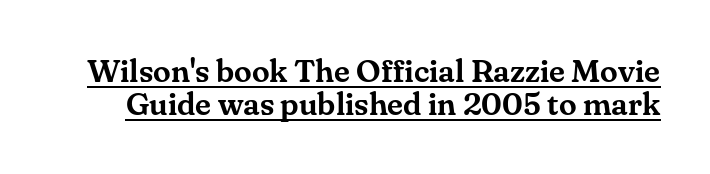
A typesetter would call this proportional, since set widths differ per character. Quick note: interline space is minimal. The letterforms sit shoulder to shoulder at normal distance. Little horizontal feet cap the strokes, marking this as serif type. Is there any slant? The stems are plumb.
